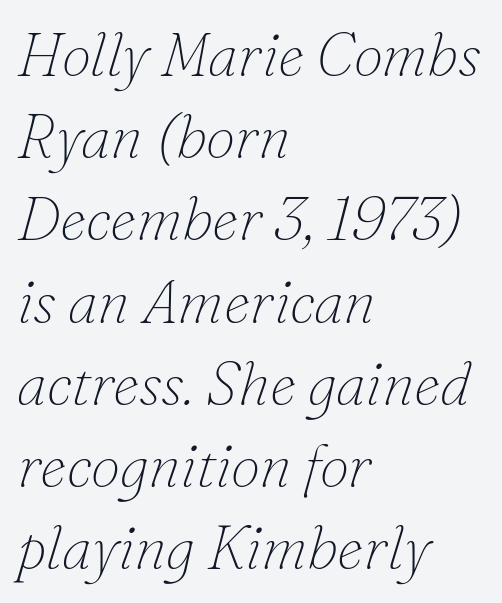
Q: Is the text bold? A: No.
Q: Is the text italic (slanted)? A: Yes, it leans right by about 16 degrees.
Q: Is the typeface a serif or a sans-serif typeface? A: Serif.
Q: Is the text underlined? A: No.
Q: How is the paragraph aligned? A: Left-aligned.
Q: Is the spacing between letters normal or unusually wide? A: Normal.
Q: Is the spacing between lines tight, normal or loose? A: Normal.
Q: Width (condensed, normal, or wide)? A: Normal.
Q: Stroke contrast? A: Low.
Q: x-height? A: Small.
Q: Monospaced? A: No.
